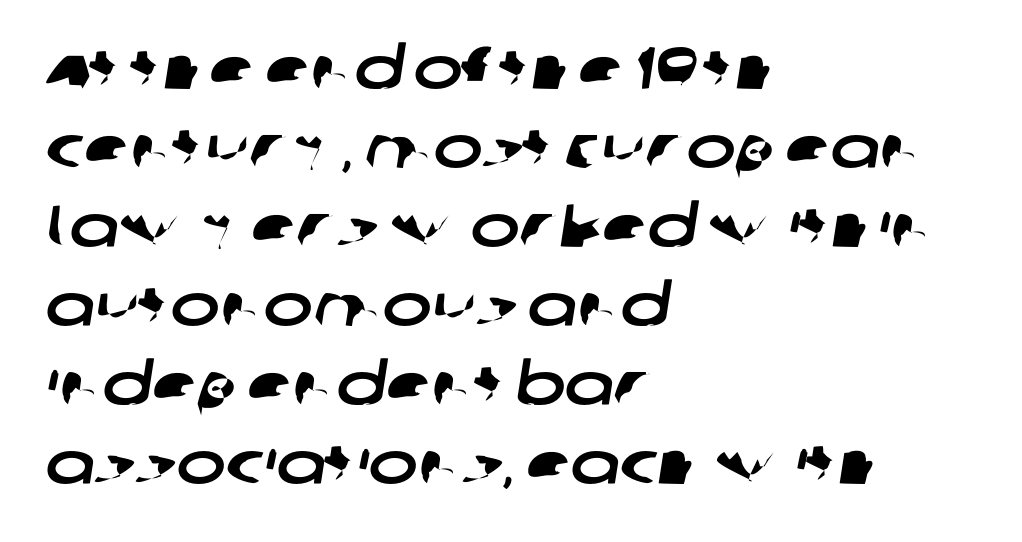
{"serif": "no", "width": "wide", "stroke_contrast": "low", "x_height": "large", "monospaced": "no", "underline": "no", "align": "left", "line_spacing": "normal", "line_spacing_ratio": 1.34, "letter_spacing": "normal", "letter_spacing_em": 0.0, "glyph_px": 59}
